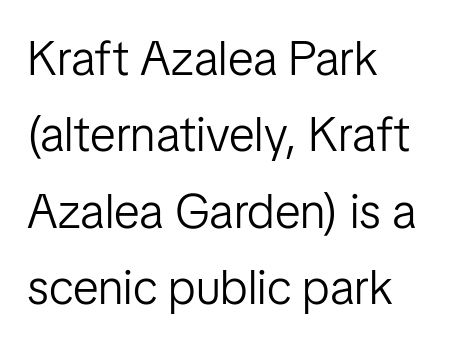
Q: Is the text bold? A: No.
Q: Is the text italic (slanted)? A: No, it is upright.
Q: Is the typeface a serif or a sans-serif typeface? A: Sans-serif.
Q: Is the text underlined? A: No.
Q: How is the paragraph aligned? A: Left-aligned.
Q: Is the spacing between letters normal or unusually wide? A: Normal.
Q: Is the spacing between lines tight, normal or loose? A: Normal.
Q: Width (condensed, normal, or wide)? A: Normal.
Q: Stroke contrast? A: Low.
Q: x-height? A: Medium.
Q: Monospaced? A: No.
